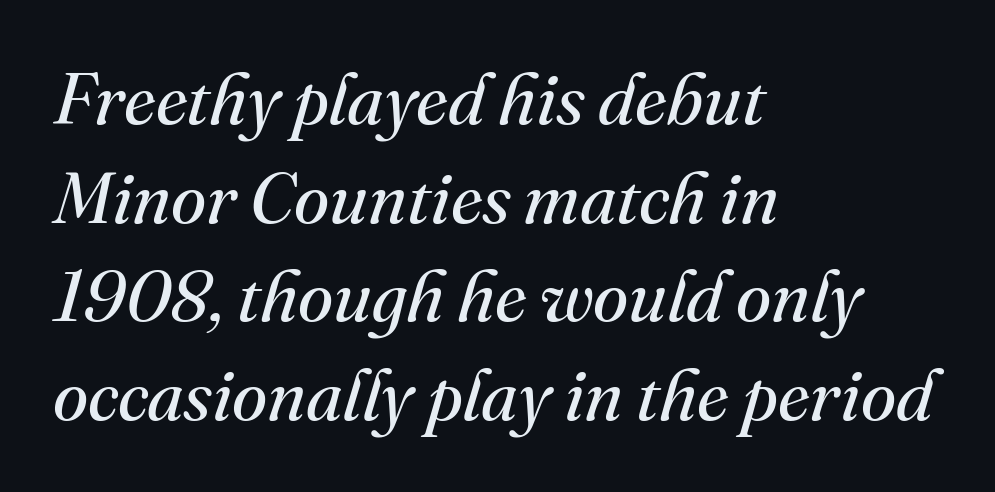
There's an unmistakable incline to the writing here. Classification — serif. The vertical gap from one line to the next is medium. Think of a printed novel: that variable character pitch is what you see here. The strip under each line holds only bare page.
